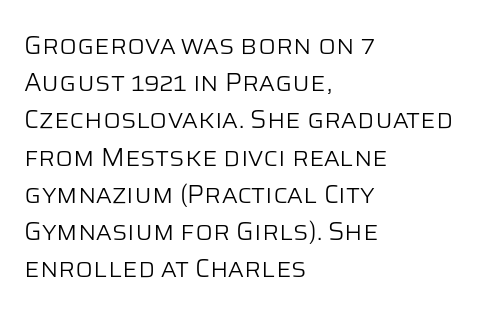
The rendering anchors every line to the left-hand side. A clean baseline with only descenders dipping below it. No chunkiness to these letters — they're not bold. Leading matches the norm, producing a regular column. Ascenders rise straight up at ninety degrees. Nobody touched the tracking dial on this one.
